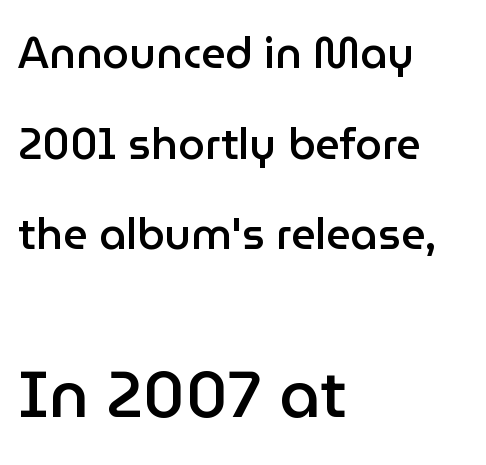
The image shows 65 px semibold sans-serif type, upright; set left-aligned, loose line spacing (2.11x), normal letter spacing, not underlined; the second (bottom) block is 1.51x larger; low stroke contrast and a medium x-height.
